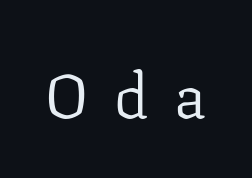
These lines have a slow, spaced-out rhythm from letter to letter. The rendering uses natural spacing where letterforms have individual widths. The foot of each line stays bare and open. Italic: no, the glyphs are upright roman. The typeface has the unassuming heft of standard copy or less. The characters display serif detailing at their extremities.
